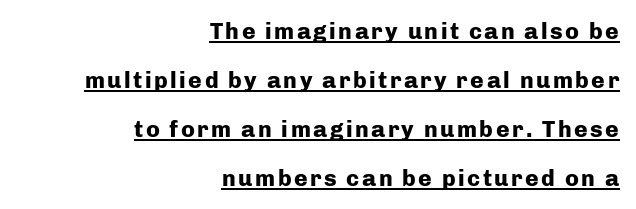
Q: Is the text bold? A: Yes.
Q: Is the text italic (slanted)? A: No, it is upright.
Q: Is the text underlined? A: Yes.
Q: How is the paragraph aligned? A: Right-aligned.
Q: Is the spacing between lines tight, normal or loose? A: Loose.
